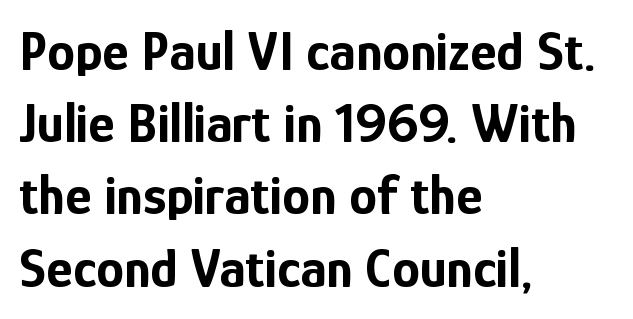
{"serif": "no", "italic": "no", "bold": "yes", "weight": "bold", "width": "condensed", "stroke_contrast": "low", "x_height": "medium", "monospaced": "no", "underline": "no", "align": "left", "line_spacing": "normal", "line_spacing_ratio": 1.29, "letter_spacing": "normal", "letter_spacing_em": 0.0, "glyph_px": 56}
